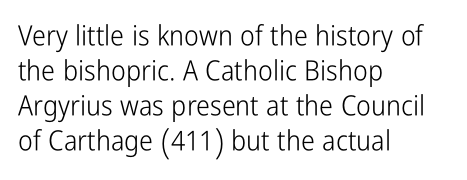
Q: Is the text bold? A: No.
Q: Is the text italic (slanted)? A: No, it is upright.
Q: Is the typeface a serif or a sans-serif typeface? A: Sans-serif.
Q: Is the text underlined? A: No.
Q: How is the paragraph aligned? A: Left-aligned.
Q: Is the spacing between letters normal or unusually wide? A: Normal.
Q: Is the spacing between lines tight, normal or loose? A: Normal.
Q: Width (condensed, normal, or wide)? A: Condensed.
Q: Stroke contrast? A: Low.
Q: x-height? A: Medium.
Q: Monospaced? A: No.
